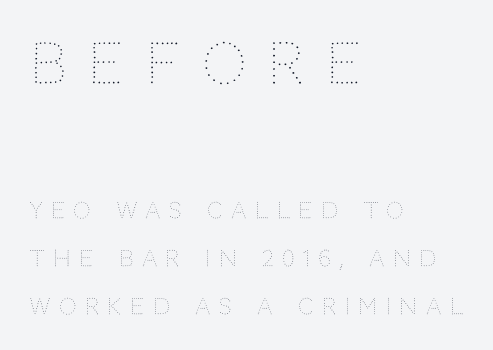
{"italic": "no", "bold": "no", "weight": "thin", "width": "normal", "stroke_contrast": "medium", "x_height": "large", "monospaced": "no", "underline": "no", "align": "left", "line_spacing": "loose", "line_spacing_ratio": 2.18, "letter_spacing": "wide", "letter_spacing_em": 0.39, "larger_block": "first", "size_ratio": 2.55, "glyph_px": 56}
